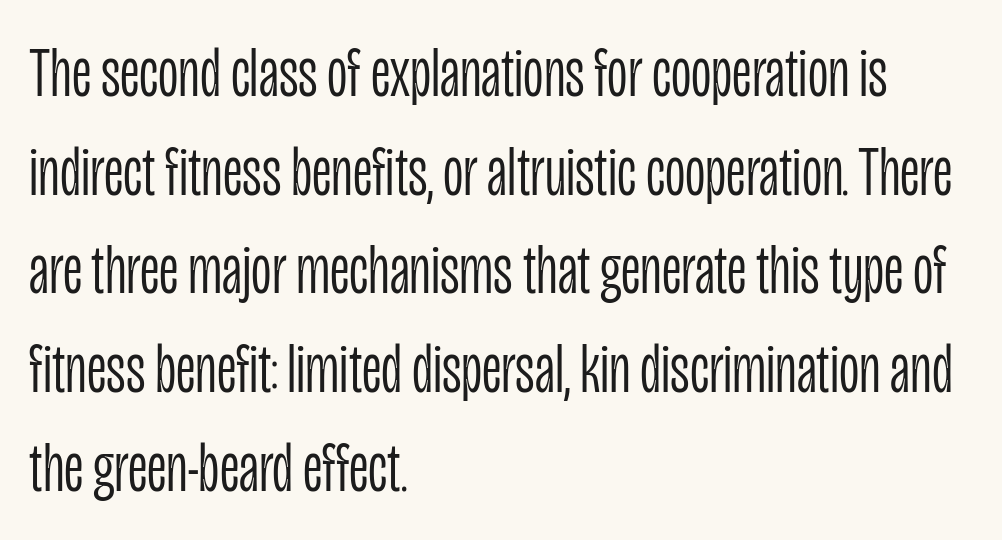
{"serif": "no", "italic": "no", "bold": "no", "weight": "light", "width": "condensed", "stroke_contrast": "low", "x_height": "large", "monospaced": "no", "underline": "no", "align": "left", "line_spacing": "normal", "line_spacing_ratio": 1.39, "letter_spacing": "normal", "letter_spacing_em": 0.0, "glyph_px": 71}
